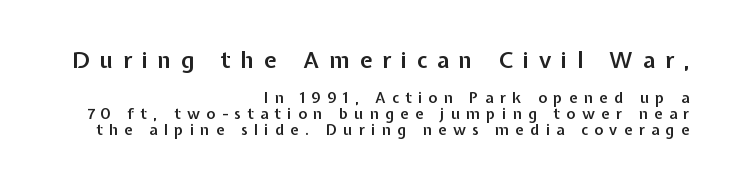
{"italic": "no", "bold": "semi", "underline": "no", "align": "right", "line_spacing": "tight", "line_spacing_ratio": 1.06, "letter_spacing": "wide", "letter_spacing_em": 0.43, "larger_block": "first", "size_ratio": 1.53, "glyph_px": 23}
